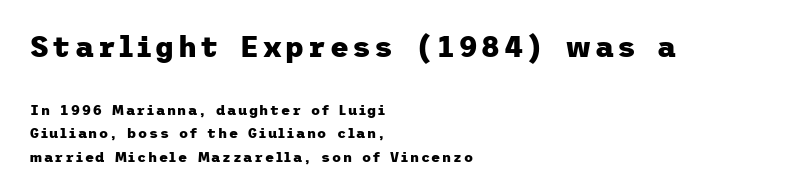
{"serif": "no", "italic": "no", "bold": "yes", "weight": "heavy", "width": "normal", "stroke_contrast": "low", "x_height": "medium", "underline": "no", "align": "left", "line_spacing": "normal", "line_spacing_ratio": 1.68, "larger_block": "first", "size_ratio": 2.07, "glyph_px": 29}
